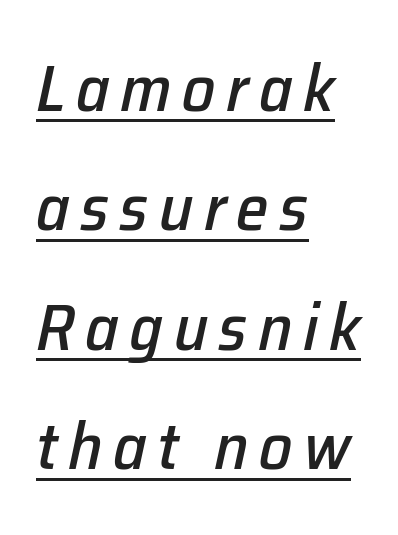
The face used here is proportionally spaced, like ordinary book or web type. Quick note: underline on. Characters are canted at an angle relative to the baseline's perpendicular. Which margin do the lines hug? The left one — the right edge is uneven.
